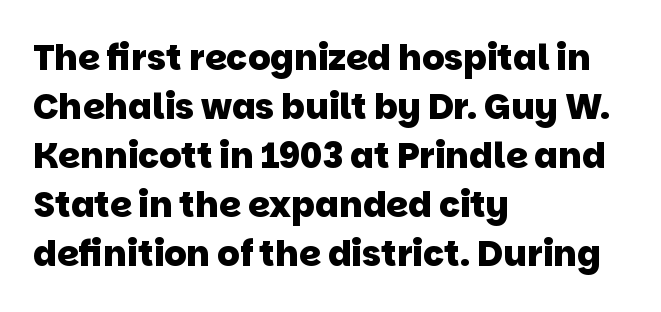
The image shows 35 px heavy sans-serif type; set left-aligned, normal line spacing (1.4x), normal letter spacing, not underlined; low stroke contrast and a large x-height.
